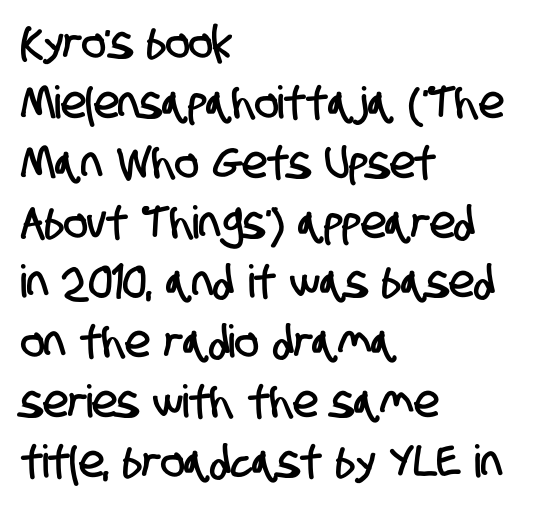
The image shows 45 px condensed sans-serif type; set left-aligned, normal line spacing (1.33x), normal letter spacing, not underlined; low stroke contrast and a large x-height.
